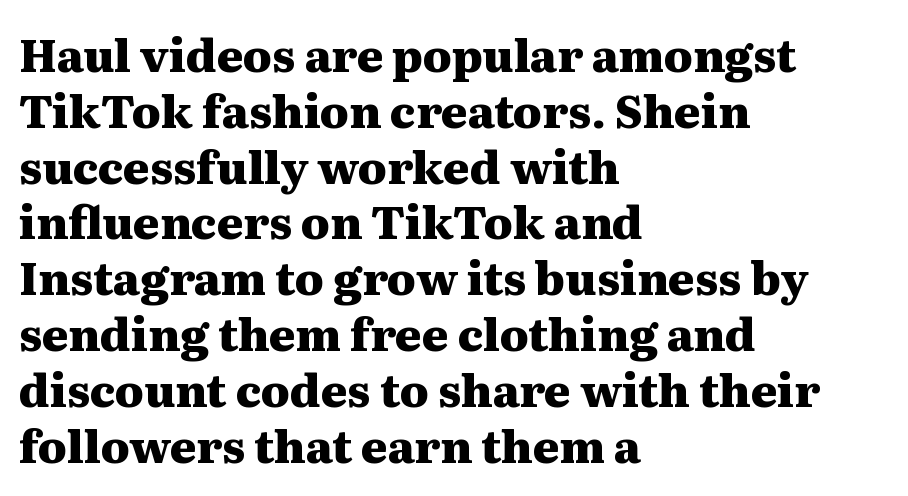
Q: Is the text bold? A: Yes.
Q: Is the text italic (slanted)? A: No, it is upright.
Q: Is the typeface a serif or a sans-serif typeface? A: Serif.
Q: Is the text underlined? A: No.
Q: How is the paragraph aligned? A: Left-aligned.
Q: Is the spacing between letters normal or unusually wide? A: Normal.
Q: Width (condensed, normal, or wide)? A: Wide.
Q: Stroke contrast? A: Medium.
Q: x-height? A: Medium.
Q: Monospaced? A: No.
